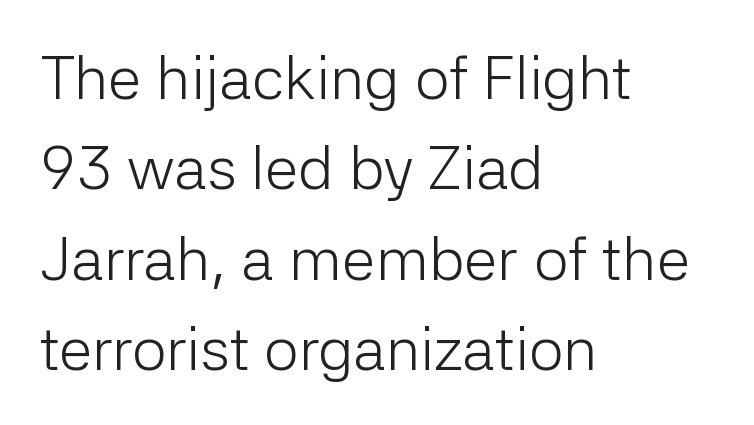
Q: Is the text bold? A: No.
Q: Is the text italic (slanted)? A: No, it is upright.
Q: Is the typeface a serif or a sans-serif typeface? A: Sans-serif.
Q: Is the text underlined? A: No.
Q: How is the paragraph aligned? A: Left-aligned.
Q: Is the spacing between letters normal or unusually wide? A: Normal.
Q: Is the spacing between lines tight, normal or loose? A: Normal.
Q: Width (condensed, normal, or wide)? A: Normal.
Q: Stroke contrast? A: Low.
Q: x-height? A: Medium.
Q: Monospaced? A: No.
